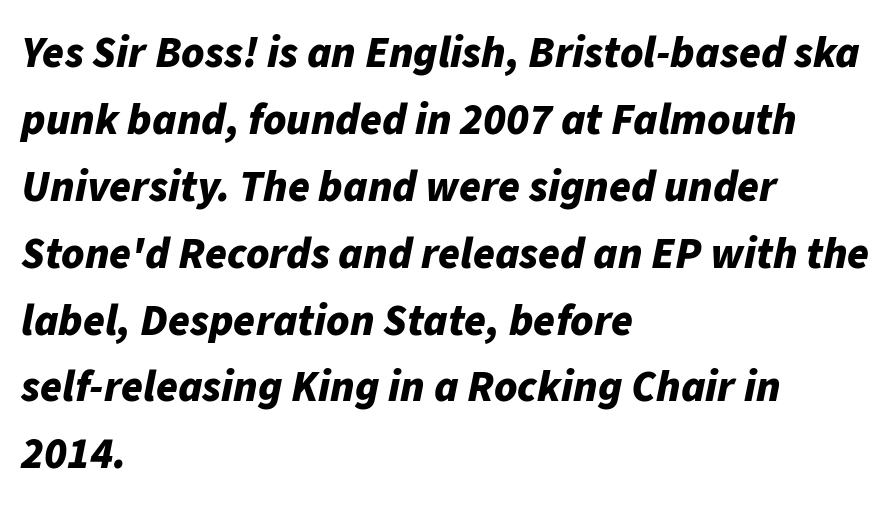
{"italic": "yes", "lean": "right", "slant_degrees": 11, "bold": "yes", "weight": "bold", "width": "normal", "stroke_contrast": "low", "x_height": "medium", "monospaced": "no", "underline": "no", "align": "left", "line_spacing": "normal", "line_spacing_ratio": 1.52, "letter_spacing": "normal", "letter_spacing_em": 0.0, "glyph_px": 44}
